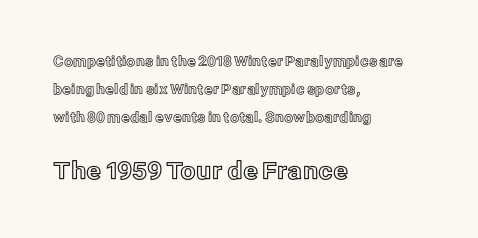
Line spacing here is loose. Plain, unruled lines of type. The rag falls on the right side of this text block. Each word holds together tightly as a unit, with standard inter-letter gaps. Small over large — that's the arrangement of the two blocks here. Ascenders rise straight up at ninety degrees.
